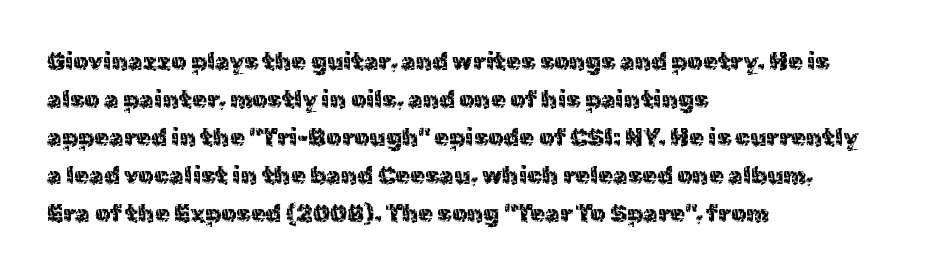
Q: Is the text bold? A: No.
Q: Is the text italic (slanted)? A: No, it is upright.
Q: Is the text underlined? A: No.
Q: How is the paragraph aligned? A: Left-aligned.
Q: Is the spacing between letters normal or unusually wide? A: Normal.
Q: Is the spacing between lines tight, normal or loose? A: Normal.
